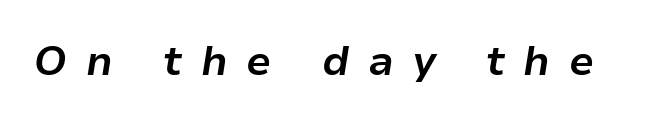
The typography opts for an oblique posture over an upright one. This is heavy type, rendered in bold. Proportional: the letters do not fall into vertical columns. Nobody drew a line under any word here.
